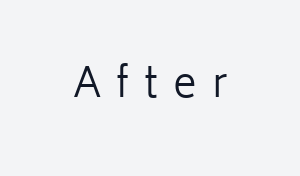
Q: Is the text bold? A: No.
Q: Is the text italic (slanted)? A: No, it is upright.
Q: Is the typeface a serif or a sans-serif typeface? A: Sans-serif.
Q: Is the text underlined? A: No.
Q: Is the spacing between letters normal or unusually wide? A: Unusually wide.
Q: Width (condensed, normal, or wide)? A: Normal.
Q: Stroke contrast? A: Low.
Q: x-height? A: Medium.
Q: Monospaced? A: No.
